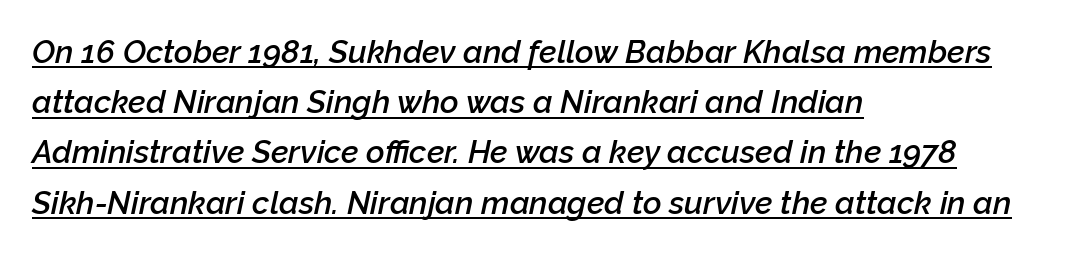
{"italic": "yes", "lean": "right", "slant_degrees": 12, "bold": "semi", "weight": "semibold", "width": "normal", "stroke_contrast": "low", "x_height": "medium", "monospaced": "no", "underline": "yes", "align": "left", "line_spacing": "normal", "line_spacing_ratio": 1.57, "letter_spacing": "normal", "letter_spacing_em": 0.0, "glyph_px": 32}
